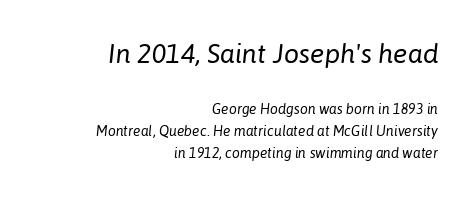
Q: Is the text bold? A: No.
Q: Is the text italic (slanted)? A: Yes, it leans right by about 6 degrees.
Q: Is the text underlined? A: No.
Q: How is the paragraph aligned? A: Right-aligned.
Q: Is the spacing between letters normal or unusually wide? A: Normal.
Q: Is the spacing between lines tight, normal or loose? A: Normal.
Q: Which block of text is set in a larger size, the first (top) or the second (bottom)? A: The first (top) one.
